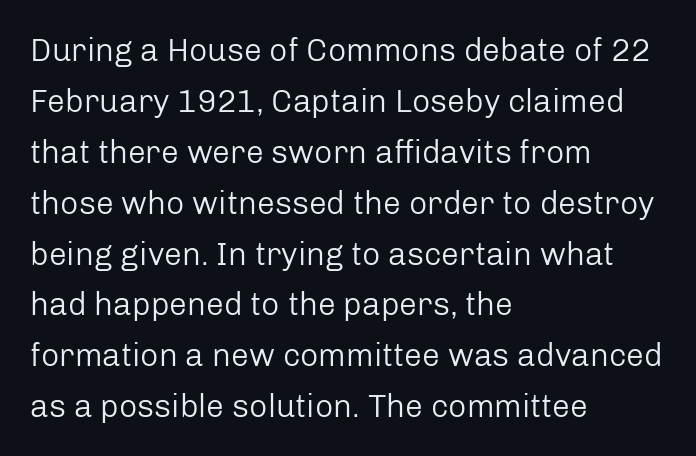
{"serif": "no", "italic": "no", "bold": "no", "weight": "regular", "width": "normal", "stroke_contrast": "low", "x_height": "medium", "monospaced": "no", "underline": "no", "align": "left", "line_spacing": "normal", "line_spacing_ratio": 1.59, "letter_spacing": "normal", "letter_spacing_em": 0.0, "glyph_px": 32}
